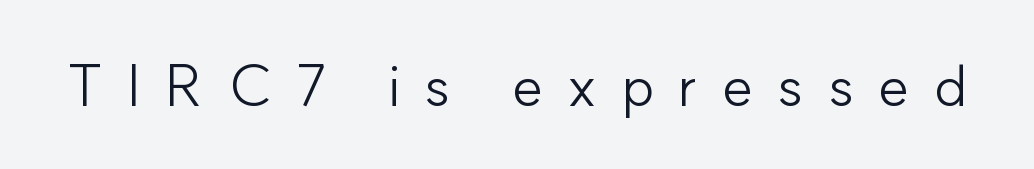
The tracking jumps out immediately: characters are airy and widely separated. Ordinary non-slanted type is in use. The rendering uses natural spacing where letterforms have individual widths. Is the type heavy? It reads as light-to-regular instead.
